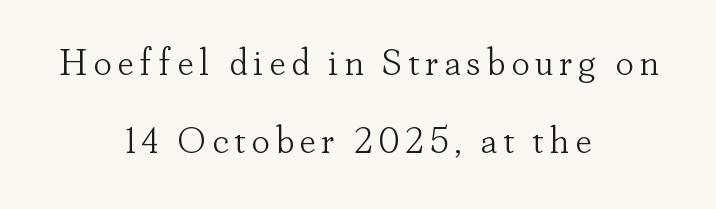
The image shows 37 px light serif type, upright; set centered, loose line spacing (2.11x), not underlined; low stroke contrast and a small x-height.
